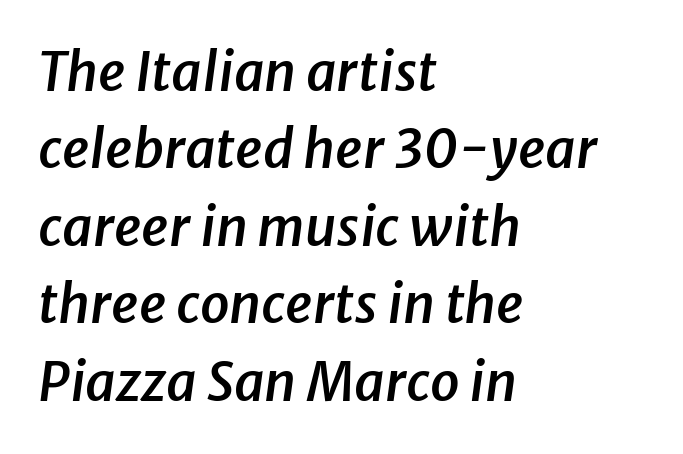
Descenders are the only things crossing below the line. The rows are spaced the way most documents space them. The text carries the slant typical of an italic or oblique font. A classic flush-left, rag-right setting is used for this passage.
